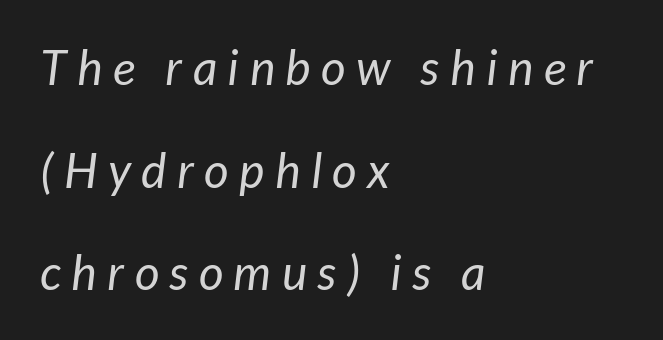
{"serif": "no", "bold": "no", "weight": "regular", "width": "normal", "stroke_contrast": "low", "x_height": "medium", "monospaced": "no", "underline": "no", "align": "left", "line_spacing": "loose", "line_spacing_ratio": 2.14, "letter_spacing": "wide", "letter_spacing_em": 0.22, "glyph_px": 48}
